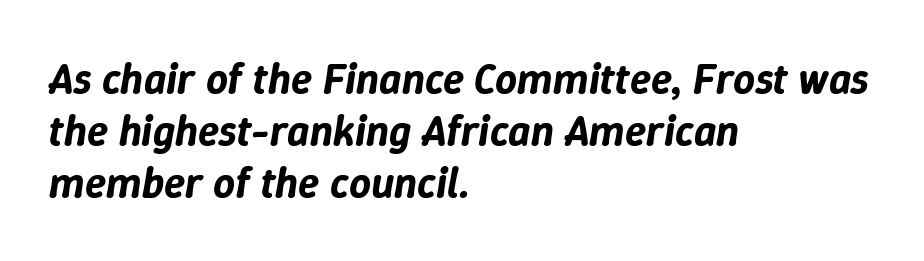
Q: Is the text italic (slanted)? A: Yes, it leans right by about 9 degrees.
Q: Is the text underlined? A: No.
Q: How is the paragraph aligned? A: Left-aligned.
Q: Is the spacing between letters normal or unusually wide? A: Normal.
Q: Width (condensed, normal, or wide)? A: Normal.
Q: Stroke contrast? A: Low.
Q: x-height? A: Medium.
Q: Monospaced? A: No.
